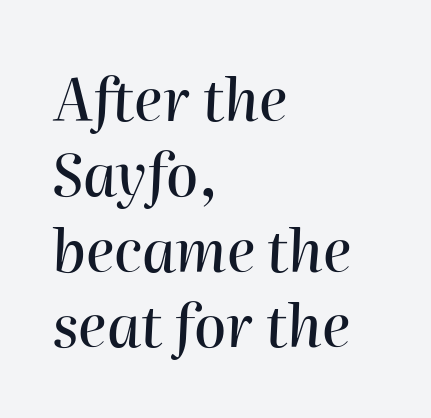
The image shows 58 px text type, italic (leaning right); set left-aligned, normal line spacing (1.3x), normal letter spacing, not underlined; high stroke contrast and a medium x-height.
